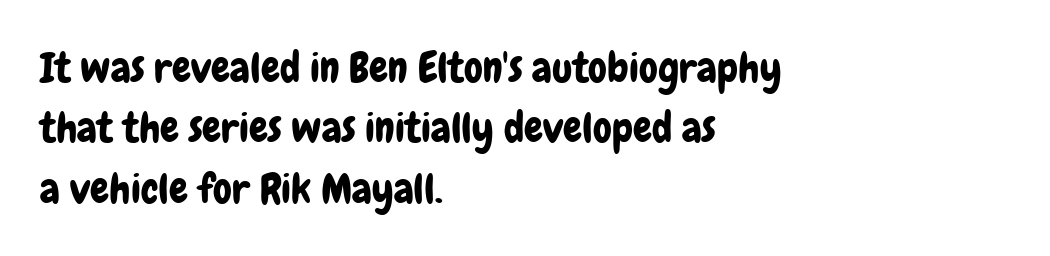
Type without underlining. The lines in this sample share a left origin and differ only in where they stop. Proportional: the letters do not fall into vertical columns. Look at the bottom of the vertical strokes: they stop flat, with no serifs. Is there much room between lines? A standard amount, neither cramped nor airy.
